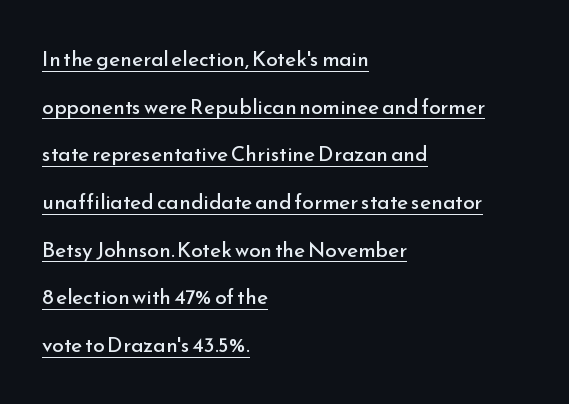
Q: Is the text bold? A: No.
Q: Is the text italic (slanted)? A: No, it is upright.
Q: Is the text underlined? A: Yes.
Q: How is the paragraph aligned? A: Left-aligned.
Q: Is the spacing between letters normal or unusually wide? A: Normal.
Q: Is the spacing between lines tight, normal or loose? A: Loose.
